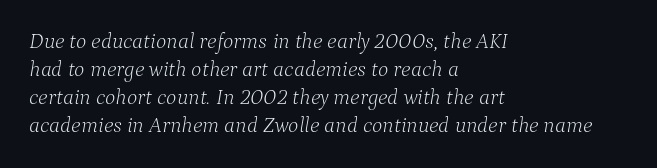
Q: Is the text bold? A: No.
Q: Is the text italic (slanted)? A: Yes, it leans right by about 9 degrees.
Q: Is the text underlined? A: No.
Q: How is the paragraph aligned? A: Left-aligned.
Q: Is the spacing between letters normal or unusually wide? A: Normal.
Q: Is the spacing between lines tight, normal or loose? A: Normal.
